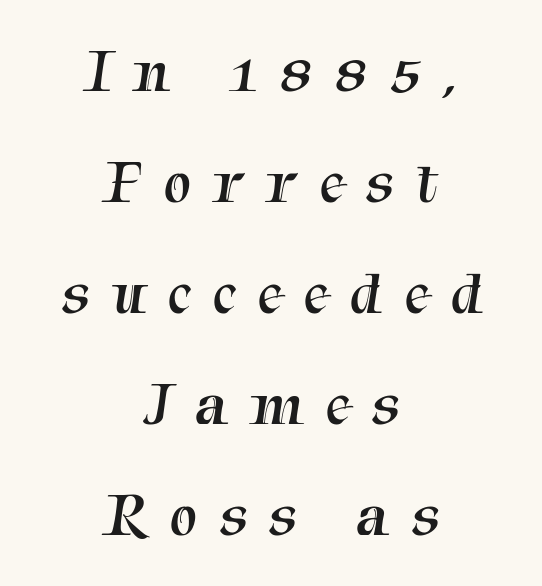
{"serif": "yes", "bold": "no", "weight": "regular", "width": "normal", "stroke_contrast": "medium", "x_height": "medium", "monospaced": "no", "underline": "no", "align": "center", "line_spacing_ratio": 1.79, "letter_spacing": "wide", "letter_spacing_em": 0.36, "glyph_px": 62}
